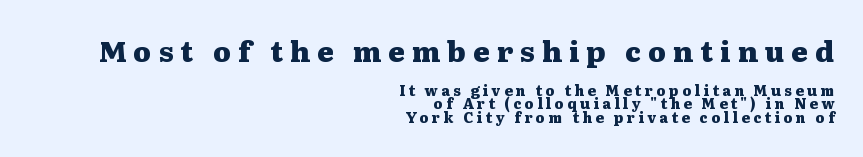
The image shows 28 px heavy, wide serif type, upright; set right-aligned, tight line spacing (0.97x), unusually wide letter spacing (+0.25 em), not underlined; the first (top) block is 2.0x larger; medium stroke contrast and a medium x-height.
